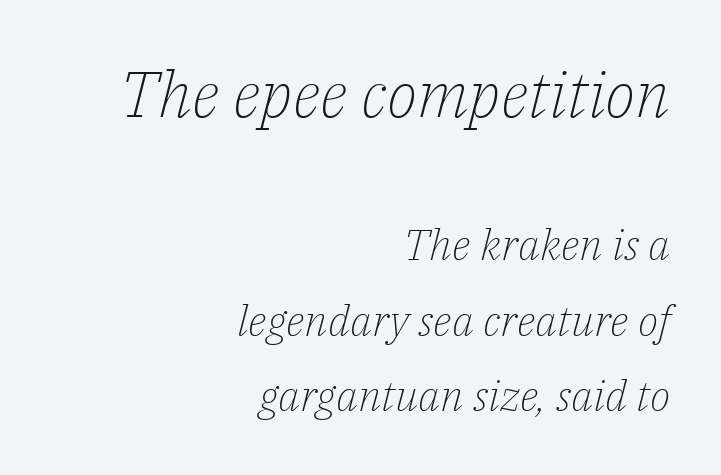
The image shows 64 px light serif type, italic (leaning right); set right-aligned, line spacing 1.76x, normal letter spacing, not underlined; the first (top) block is 1.49x larger; low stroke contrast and a medium x-height.
